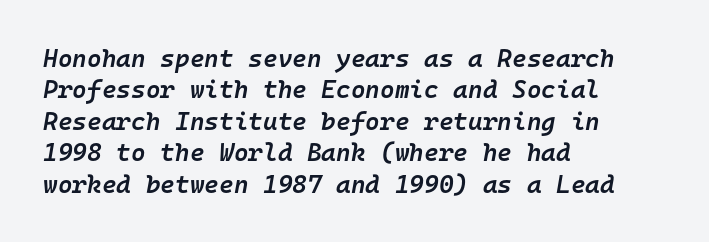
Q: Is the text bold? A: Semi-bold.
Q: Is the text italic (slanted)? A: Yes, it leans right by about 10 degrees.
Q: Is the text underlined? A: No.
Q: How is the paragraph aligned? A: Left-aligned.
Q: Is the spacing between letters normal or unusually wide? A: Normal.
Q: Is the spacing between lines tight, normal or loose? A: Normal.
